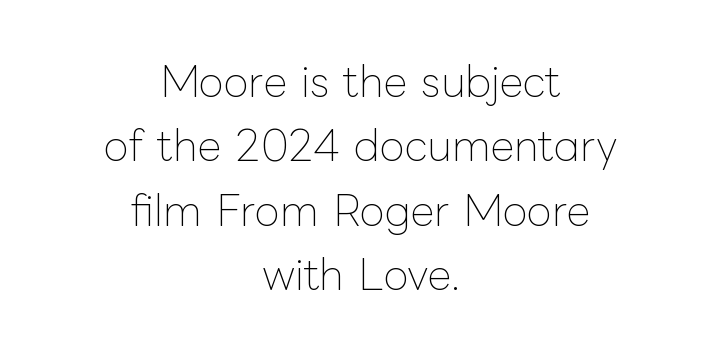
The image shows 41 px thin type, upright; set centered, normal line spacing (1.57x), normal letter spacing, not underlined; low stroke contrast and a medium x-height.
